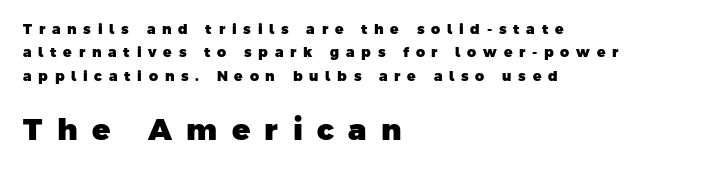
The line-height multiplier appears to be the usual default. The passage shown is not underscored anywhere. The passage shown begins with its smaller block and ends with its larger one. Typographically, this falls in the sans-serif category. Do the characters align in a grid? No, the font is proportional. Does the copy run flush right? No — it runs flush left.
